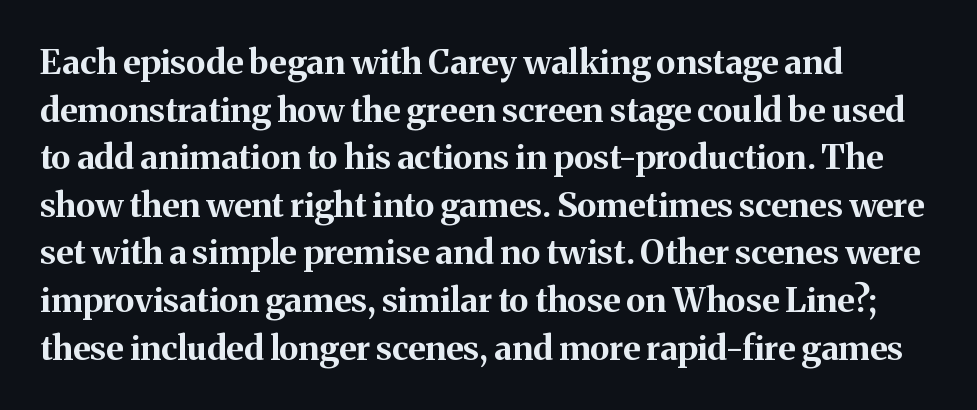
Q: Is the text bold? A: Yes.
Q: Is the text italic (slanted)? A: No, it is upright.
Q: Is the typeface a serif or a sans-serif typeface? A: Serif.
Q: Is the text underlined? A: No.
Q: How is the paragraph aligned? A: Left-aligned.
Q: Is the spacing between letters normal or unusually wide? A: Normal.
Q: Is the spacing between lines tight, normal or loose? A: Normal.
Q: Width (condensed, normal, or wide)? A: Normal.
Q: Stroke contrast? A: Medium.
Q: x-height? A: Medium.
Q: Monospaced? A: No.
